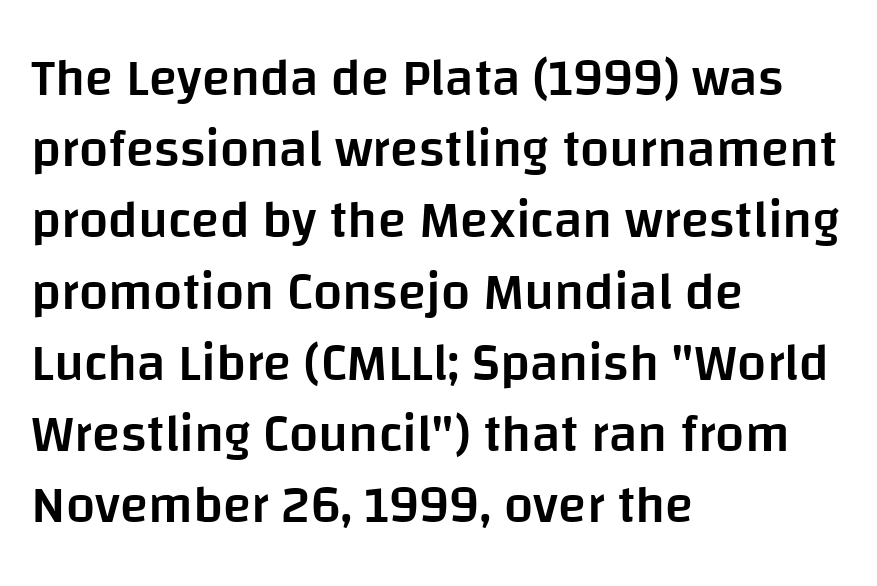
Type without underlining. Nobody touched the tracking dial on this one. Regular leading. Serifs: no, the terminals of the letterforms are clean. Looks like regular typesetting: each glyph gets only the width it needs.
